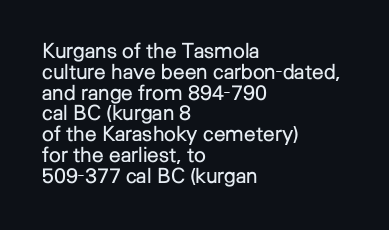
{"italic": "no", "bold": "no", "underline": "no", "align": "left", "line_spacing": "tight", "line_spacing_ratio": 0.99, "letter_spacing": "normal", "letter_spacing_em": 0.0, "glyph_px": 21}
